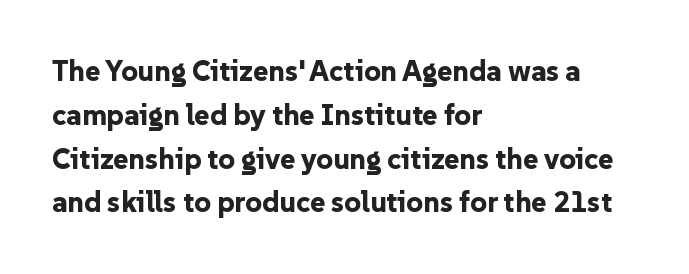
Q: Is the text bold? A: Yes.
Q: Is the text italic (slanted)? A: No, it is upright.
Q: Is the typeface a serif or a sans-serif typeface? A: Sans-serif.
Q: Is the text underlined? A: No.
Q: How is the paragraph aligned? A: Left-aligned.
Q: Is the spacing between letters normal or unusually wide? A: Normal.
Q: Is the spacing between lines tight, normal or loose? A: Normal.
Q: Width (condensed, normal, or wide)? A: Normal.
Q: Stroke contrast? A: Low.
Q: x-height? A: Medium.
Q: Monospaced? A: No.
